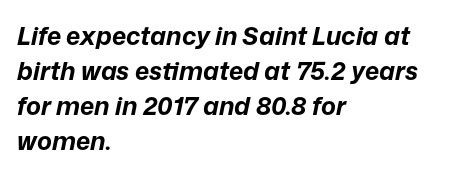
Teacher's note: observe the even left margin — that is flush-left alignment. A clean baseline with only descenders dipping below it. The lettering tilts uniformly, giving the passage an italic look. Leading matches the norm, producing a regular column. Strokes here are thick enough to call this a true bold. You could call the tracking neutral — neither tight nor loose.
